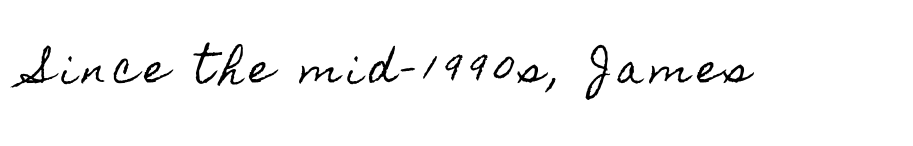
Decoration check: the copy has no underline. Think of a printed novel: that variable character pitch is what you see here.
